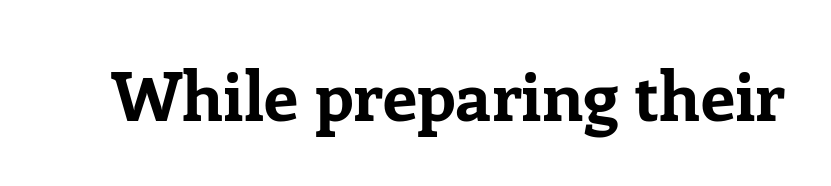
Q: Is the text bold? A: Yes.
Q: Is the text italic (slanted)? A: No, it is upright.
Q: Is the typeface a serif or a sans-serif typeface? A: Serif.
Q: Is the text underlined? A: No.
Q: Is the spacing between letters normal or unusually wide? A: Normal.
Q: Width (condensed, normal, or wide)? A: Normal.
Q: Stroke contrast? A: Low.
Q: x-height? A: Medium.
Q: Monospaced? A: No.
